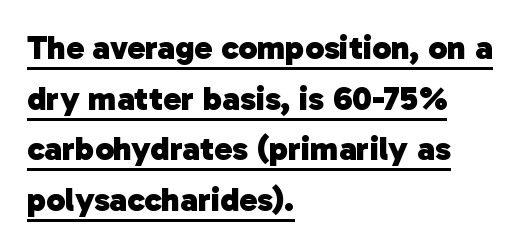
Q: Is the text bold? A: Yes.
Q: Is the typeface a serif or a sans-serif typeface? A: Sans-serif.
Q: Is the text underlined? A: Yes.
Q: How is the paragraph aligned? A: Left-aligned.
Q: Is the spacing between letters normal or unusually wide? A: Normal.
Q: Is the spacing between lines tight, normal or loose? A: Normal.
Q: Width (condensed, normal, or wide)? A: Normal.
Q: Stroke contrast? A: Low.
Q: x-height? A: Medium.
Q: Monospaced? A: No.
